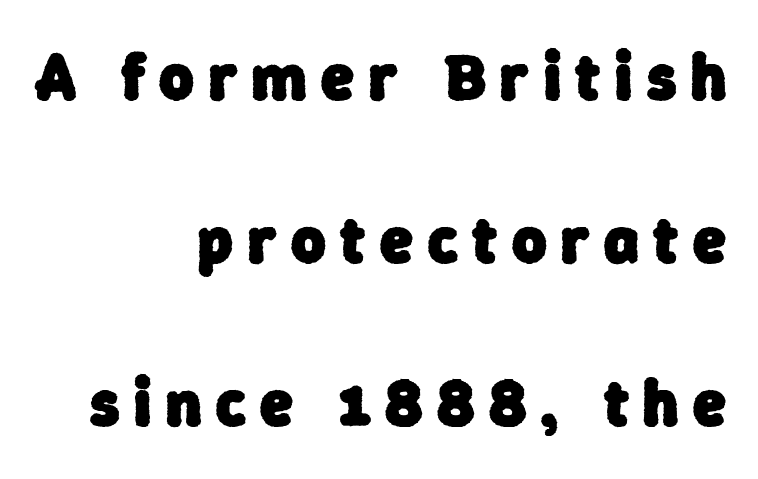
The lines are spread far apart with generous leading. Do the characters align in a grid? No, the font is proportional. You can tell from the bare stems that sans-serif type was used. Teacher's note: observe the even right margin — that is flush-right alignment.
